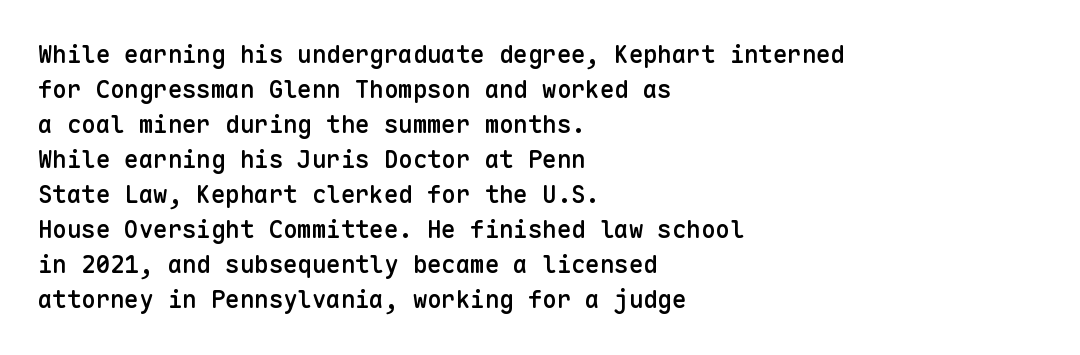
Leading matches the norm, producing a regular column. This sample uses an upright cut, with every glyph sitting square on the baseline. A fair bit of extra ink — the face is semibold, not bold. Does the copy run flush right? No — it runs flush left. This rendering features lettering with no underline. Between one letter and the next there's only the usual sliver of space.
